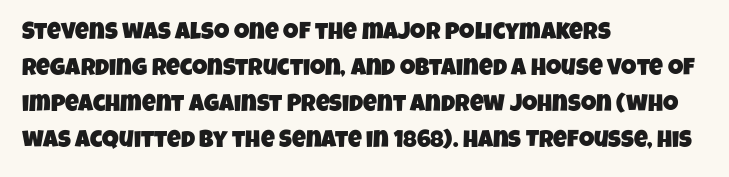
The space between consecutive lines is moderate. The typesetter chose a ragged-right arrangement here. Words appear dense and cohesive because spacing is normal. Letters rest on an invisible, unmarked baseline.
